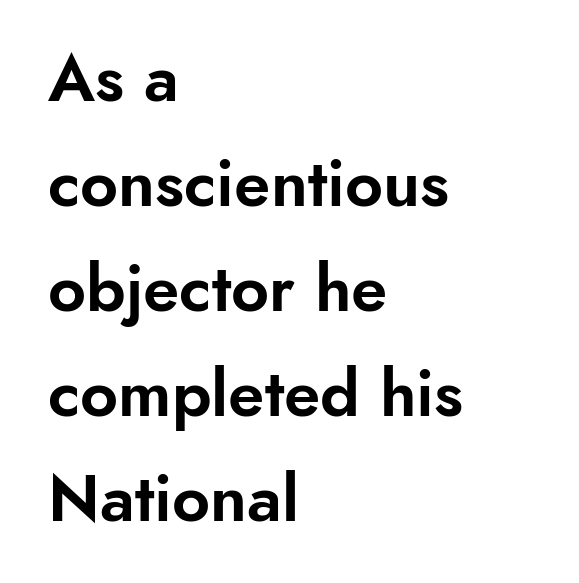
Any mark beneath the type? The region is blank. The passage is arranged the way most books set body copy — flush left. Varying glyph widths throughout — classic text-font behaviour. Is the letter spacing exaggerated? No — it looks like the ordinary default. Notice how descenders clear the ascenders below comfortably — that's standard leading. This sample uses a sans-serif face.
